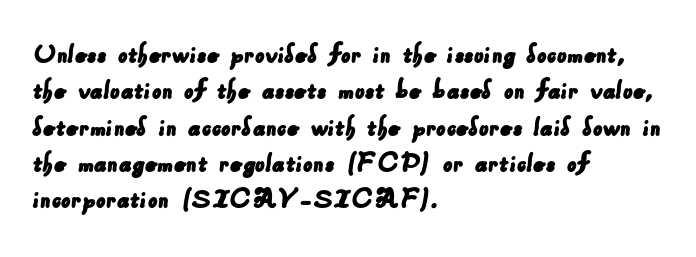
Q: Is the typeface a serif or a sans-serif typeface? A: Sans-serif.
Q: Is the text underlined? A: No.
Q: How is the paragraph aligned? A: Left-aligned.
Q: Is the spacing between letters normal or unusually wide? A: Normal.
Q: Width (condensed, normal, or wide)? A: Normal.
Q: Stroke contrast? A: Low.
Q: x-height? A: Small.
Q: Monospaced? A: No.
